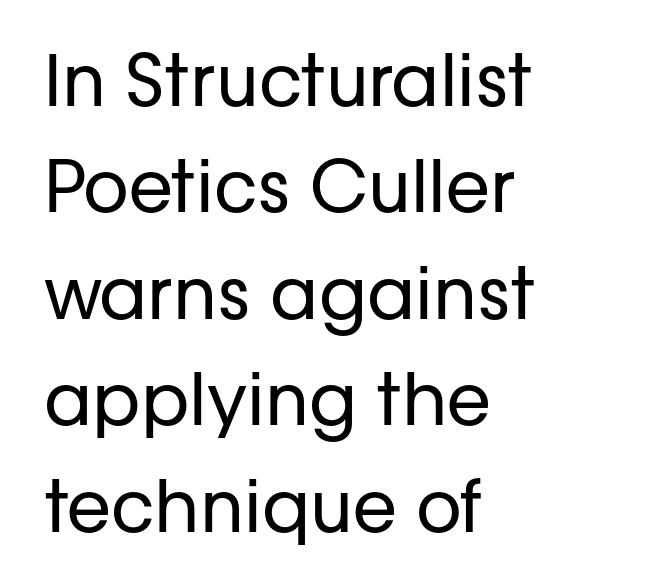
The font's upright variant was chosen for this text. Weight: not bold — regular or lighter. Spacing verdict: proportional, widths tailored to each character. Honestly, the row spacing looks completely unremarkable. Just letters on the line, the space beneath them empty. Short note: letters normally spaced.
